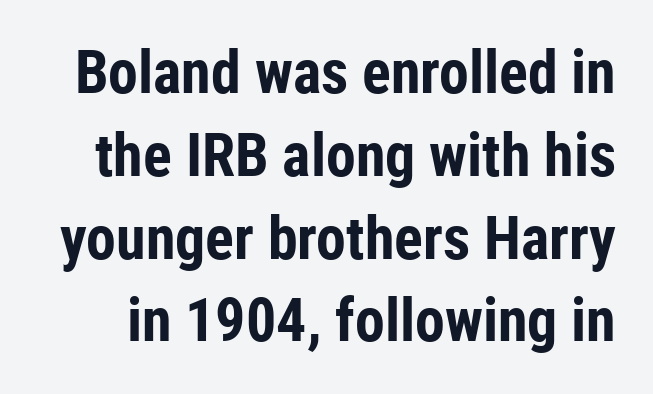
I'd call this a sans setting — the letters go barefoot. Character widths vary here, with narrow letters taking less room than wide ones. The tracking reads as untouched default to a designer's eye. The designer left line spacing at the default. You'd pick this weight for a headline — it's a proper bold.
